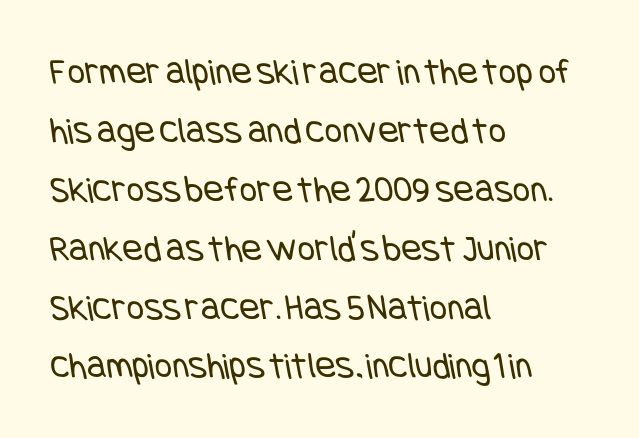
Q: Is the text bold? A: No.
Q: Is the typeface a serif or a sans-serif typeface? A: Sans-serif.
Q: Is the text underlined? A: No.
Q: How is the paragraph aligned? A: Left-aligned.
Q: Is the spacing between letters normal or unusually wide? A: Normal.
Q: Is the spacing between lines tight, normal or loose? A: Normal.
Q: Width (condensed, normal, or wide)? A: Condensed.
Q: Stroke contrast? A: Low.
Q: x-height? A: Large.
